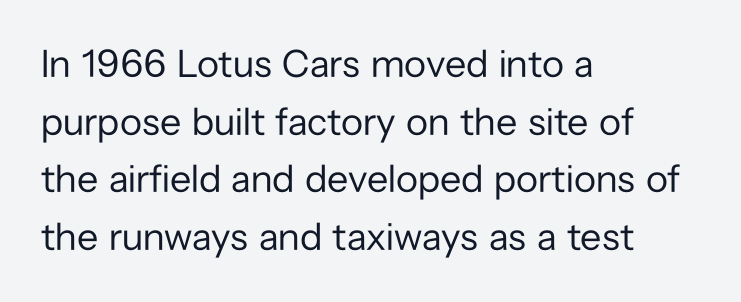
{"serif": "no", "italic": "no", "bold": "no", "weight": "regular", "width": "normal", "stroke_contrast": "low", "x_height": "medium", "monospaced": "no", "underline": "no", "align": "left", "line_spacing": "normal", "line_spacing_ratio": 1.48, "letter_spacing": "normal", "letter_spacing_em": 0.0, "glyph_px": 39}
